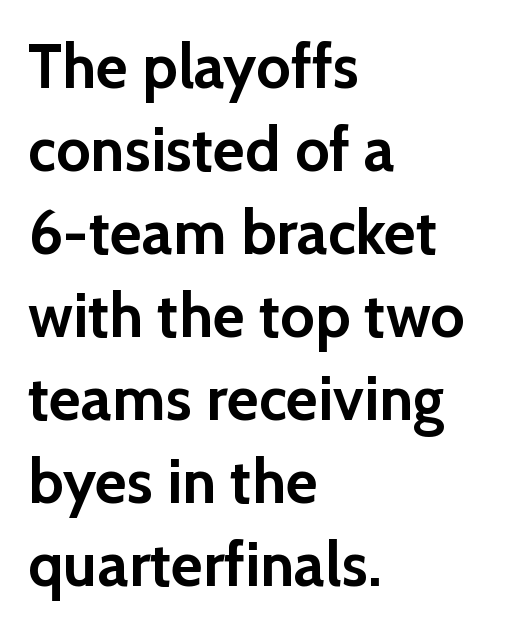
The image shows 62 px semibold sans-serif type, upright; set left-aligned, normal line spacing (1.34x), normal letter spacing, not underlined; a medium x-height.
